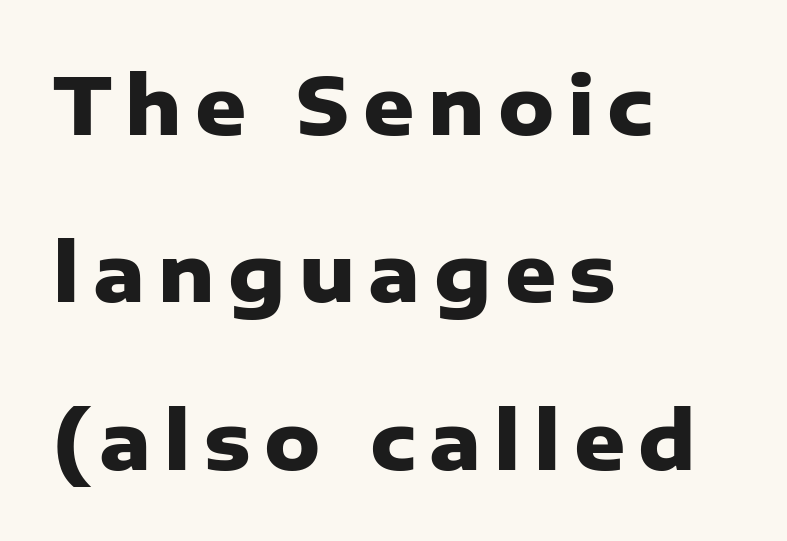
{"serif": "no", "italic": "no", "bold": "yes", "weight": "heavy", "width": "normal", "stroke_contrast": "low", "x_height": "medium", "monospaced": "no", "underline": "no", "align": "left", "line_spacing": "loose", "line_spacing_ratio": 2.12, "glyph_px": 79}
